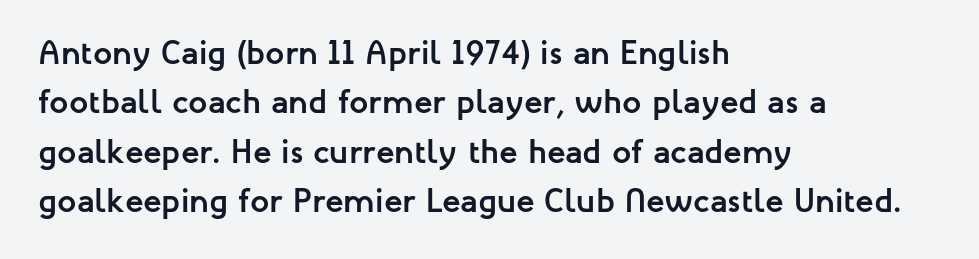
Q: Is the text bold? A: Yes.
Q: Is the text italic (slanted)? A: No, it is upright.
Q: Is the typeface a serif or a sans-serif typeface? A: Sans-serif.
Q: Is the text underlined? A: No.
Q: How is the paragraph aligned? A: Left-aligned.
Q: Is the spacing between letters normal or unusually wide? A: Normal.
Q: Is the spacing between lines tight, normal or loose? A: Normal.
Q: Width (condensed, normal, or wide)? A: Normal.
Q: Stroke contrast? A: Low.
Q: x-height? A: Medium.
Q: Monospaced? A: No.
